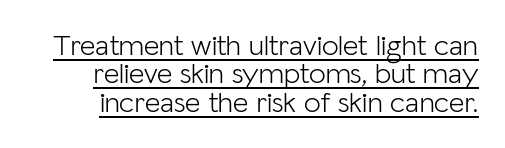
{"serif": "no", "italic": "no", "bold": "no", "weight": "light", "width": "normal", "stroke_contrast": "low", "x_height": "medium", "monospaced": "no", "underline": "yes", "line_spacing": "tight", "line_spacing_ratio": 0.95, "letter_spacing": "normal", "letter_spacing_em": 0.0, "glyph_px": 30}
